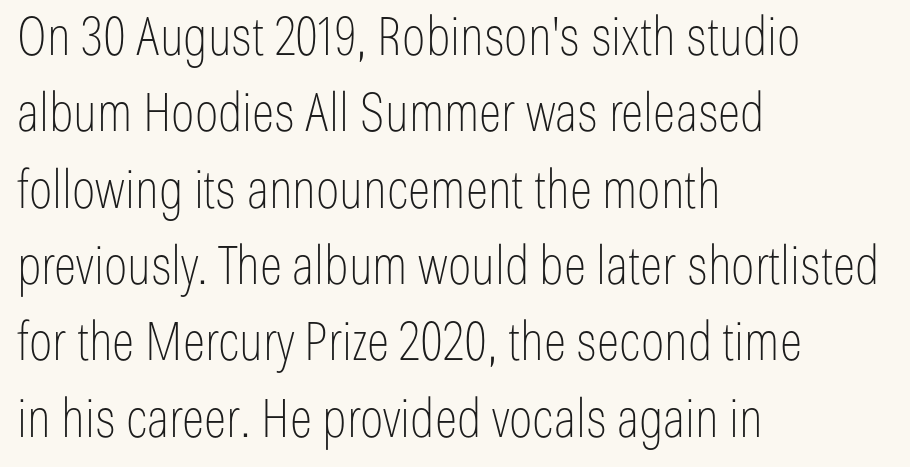
How would I describe the line gaps? Plain and ordinary. A clean baseline with only descenders dipping below it. Here the designer chose a conventional face with non-uniform glyph widths. Upright lettering throughout.
